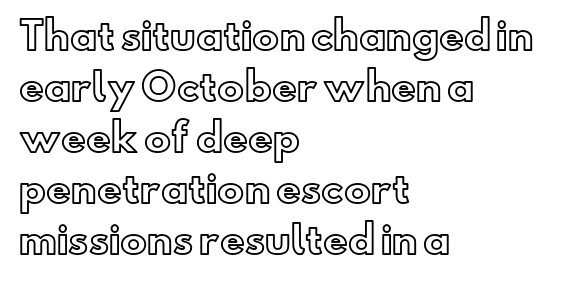
Q: Is the text italic (slanted)? A: No, it is upright.
Q: Is the text underlined? A: No.
Q: How is the paragraph aligned? A: Left-aligned.
Q: Is the spacing between letters normal or unusually wide? A: Normal.
Q: Is the spacing between lines tight, normal or loose? A: Normal.
Q: Width (condensed, normal, or wide)? A: Normal.
Q: x-height? A: Small.
Q: Monospaced? A: No.
